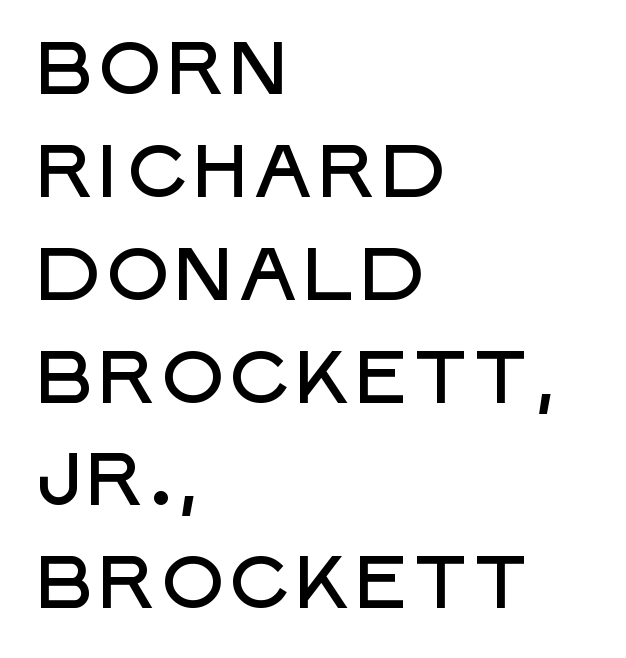
The image shows 74 px sans-serif type, upright; set left-aligned, normal line spacing (1.39x), normal letter spacing, not underlined; low stroke contrast and a large x-height.
